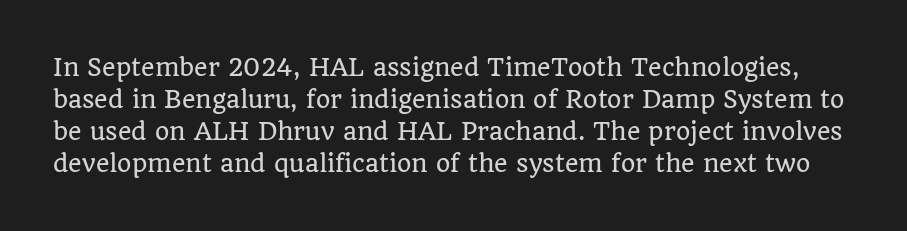
Nope, not italic — everything's standing straight. The space beneath each line is pristine and unruled. Observe the ordinary spacing: letters are neighbours, not strangers. Normally led — the rows are evenly, conventionally spaced.
